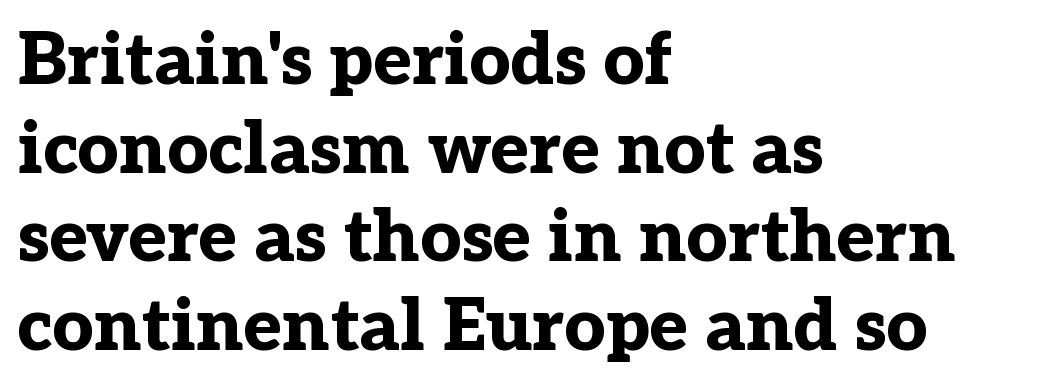
{"serif": "yes", "italic": "no", "bold": "yes", "weight": "bold", "width": "normal", "stroke_contrast": "low", "x_height": "medium", "monospaced": "no", "underline": "no", "align": "left", "line_spacing_ratio": 1.23, "letter_spacing": "normal", "letter_spacing_em": 0.0, "glyph_px": 72}
